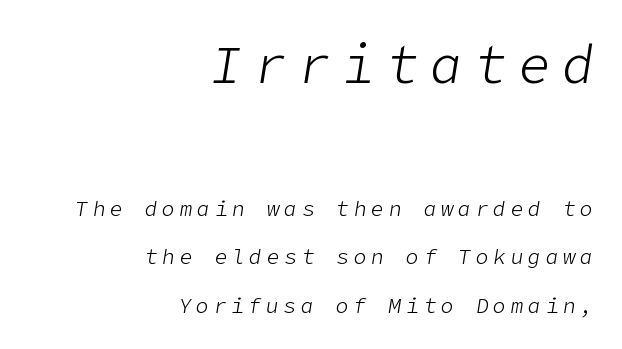
Q: Is the text bold? A: No.
Q: Is the text italic (slanted)? A: Yes, it leans right by about 9 degrees.
Q: Is the text underlined? A: No.
Q: How is the paragraph aligned? A: Right-aligned.
Q: Is the spacing between letters normal or unusually wide? A: Unusually wide.
Q: Is the spacing between lines tight, normal or loose? A: Loose.
Q: Which block of text is set in a larger size, the first (top) or the second (bottom)? A: The first (top) one.
Q: Width (condensed, normal, or wide)? A: Normal.
Q: Stroke contrast? A: Low.
Q: x-height? A: Medium.
